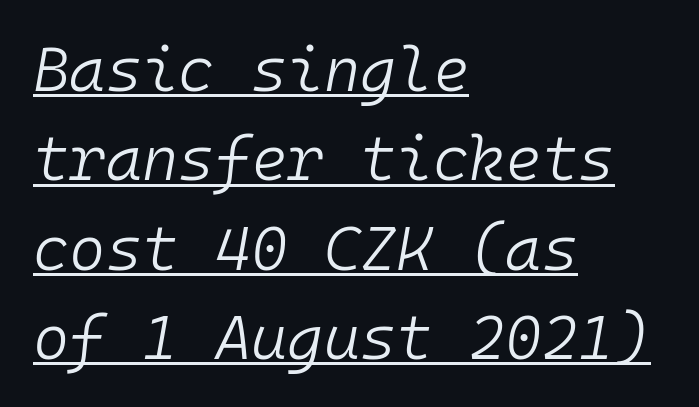
Compared with a centered layout, this one pins lines to the left instead. The face used here has a pronounced slope to its letters. Spacing verdict: monospaced, one width for all characters. Inter-character spacing is left at the font's built-in metrics. Reading down the column, the eye jumps a familiar distance to each next line.
